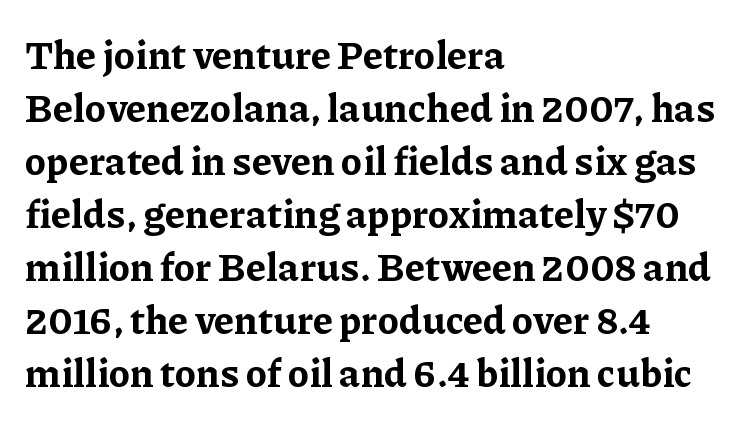
Check under the words: just untouched page. A normal amount of white space separates one row of letters from the next. Each line starts at the same left margin while the right side varies. The letters advance in unequal steps, a hallmark of proportional type. Nobody touched the tracking dial on this one.
